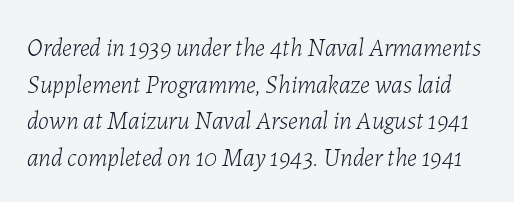
Between one letter and the next there's only the usual sliver of space. How would I describe the line gaps? Plain and ordinary. These lines were composed using italics. The weight would be labelled regular, book, light, or lighter still. The glyphs are unaccompanied by any horizontal stroke below them.
